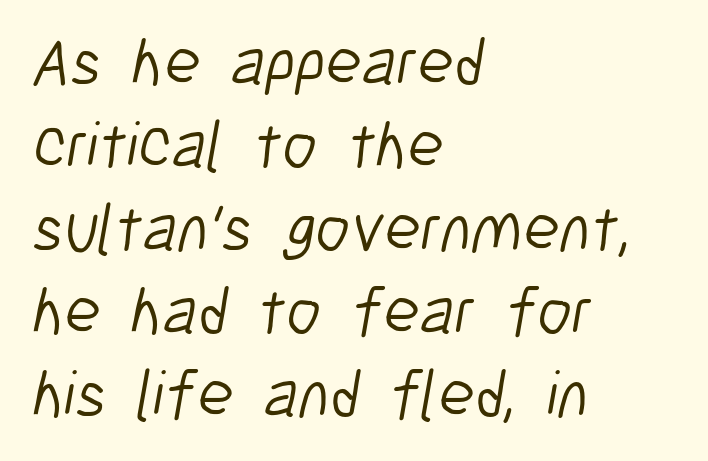
The font family rendered here belongs to the sans-serif group. Looks like regular typesetting: each glyph gets only the width it needs. The weight would be labelled regular, book, light, or lighter still. A typesetter would call this zero additional tracking. Typeset ragged right — the left edge is the straight one. The passage shown is not underscored anywhere.
